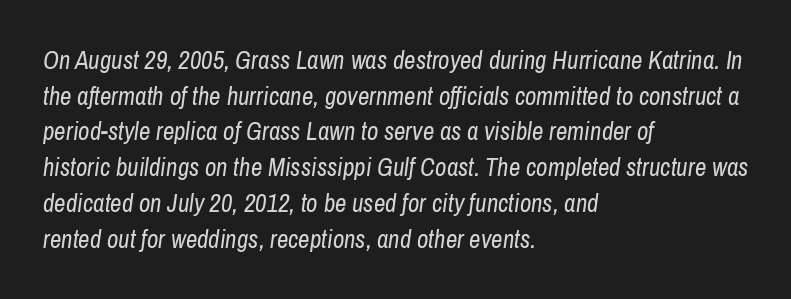
The image shows 25 px text type, italic (leaning right); set left-aligned, normal line spacing (1.43x), normal letter spacing, not underlined.
